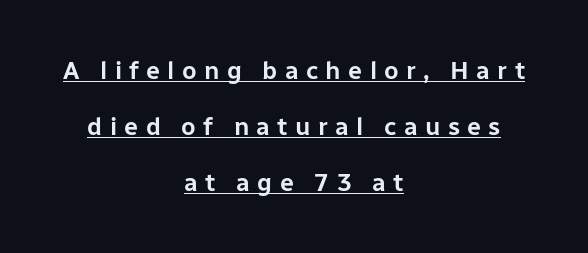
Q: Is the text italic (slanted)? A: No, it is upright.
Q: Is the text underlined? A: Yes.
Q: How is the paragraph aligned? A: Centered.
Q: Is the spacing between letters normal or unusually wide? A: Unusually wide.
Q: Is the spacing between lines tight, normal or loose? A: Loose.
